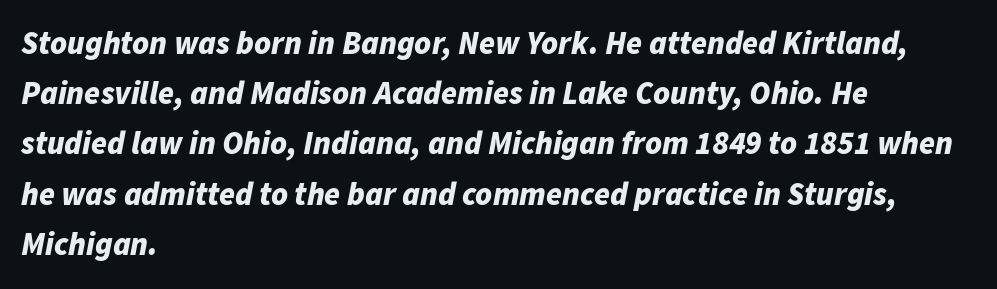
The image shows 32 px bold type, italic (leaning right); set left-aligned, normal line spacing (1.57x), normal letter spacing, not underlined; low stroke contrast and a medium x-height.
